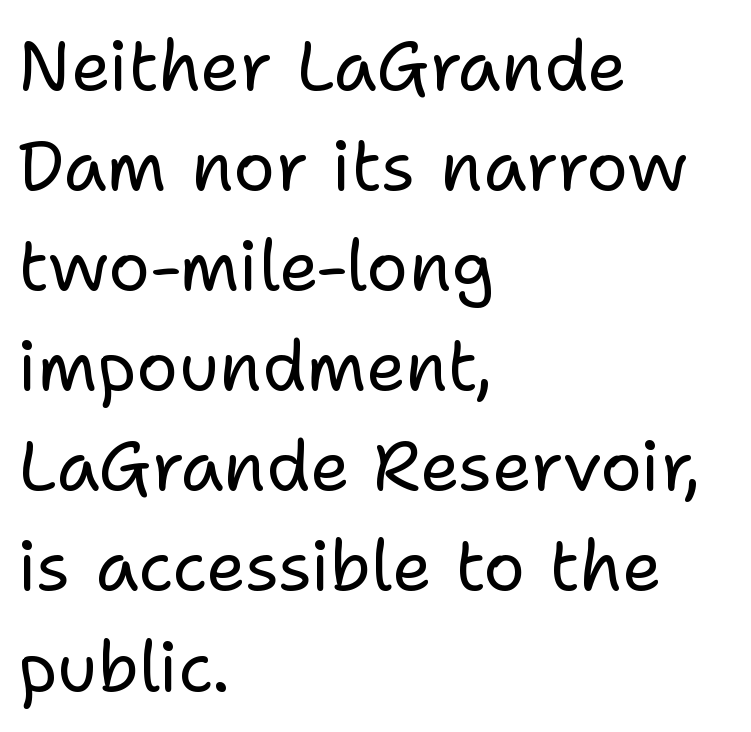
{"serif": "no", "italic": "no", "bold": "no", "weight": "regular", "width": "normal", "stroke_contrast": "low", "x_height": "medium", "monospaced": "no", "underline": "no", "align": "left", "line_spacing": "normal", "line_spacing_ratio": 1.43, "letter_spacing": "normal", "letter_spacing_em": 0.0, "glyph_px": 70}
